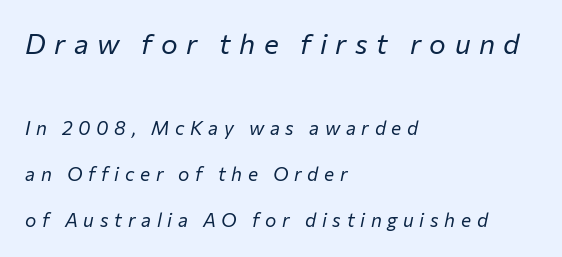
The image shows 28 px regular-weight type, italic (leaning right); set left-aligned, loose line spacing (2.42x), unusually wide letter spacing (+0.3 em), not underlined; the first (top) block is 1.47x larger; low stroke contrast and a medium x-height.
